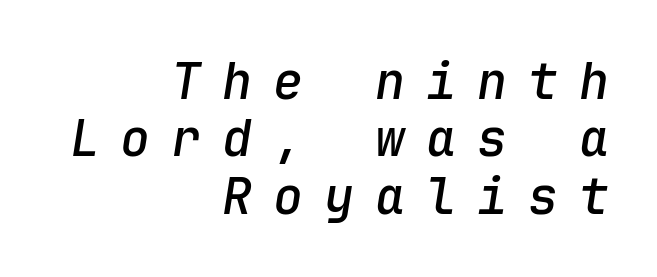
Q: Is the text bold? A: Semi-bold.
Q: Is the text italic (slanted)? A: Yes, it leans right by about 9 degrees.
Q: Is the text underlined? A: No.
Q: How is the paragraph aligned? A: Right-aligned.
Q: Is the spacing between letters normal or unusually wide? A: Unusually wide.
Q: Is the spacing between lines tight, normal or loose? A: Tight.
Q: Width (condensed, normal, or wide)? A: Normal.
Q: Stroke contrast? A: Low.
Q: x-height? A: Medium.
Q: Monospaced? A: Yes.
